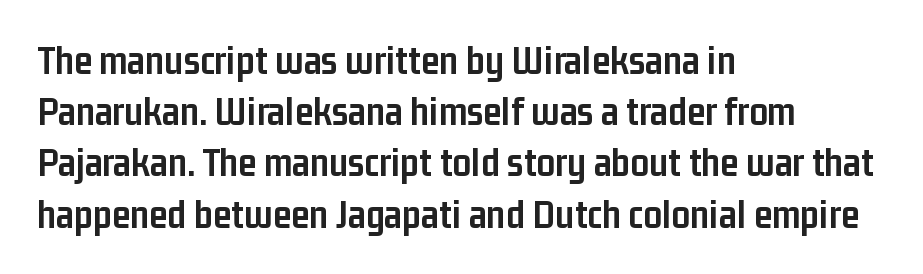
Is there any slant? The stems are plumb. The vertical gap from one line to the next is medium. Serif or sans? Sans — the stroke terminals are bare. Varying glyph widths throughout — classic text-font behaviour.
